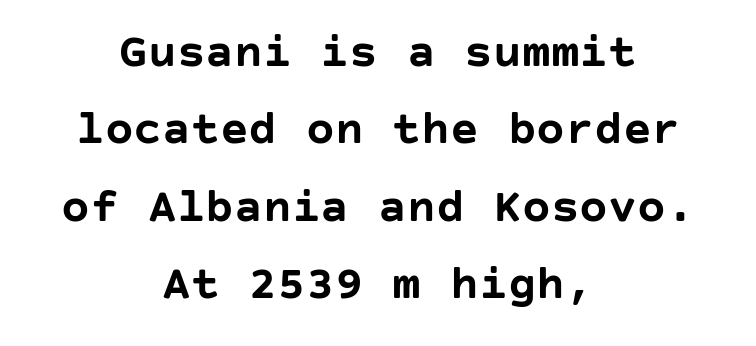
Q: Is the text bold? A: Yes.
Q: Is the text italic (slanted)? A: No, it is upright.
Q: Is the typeface a serif or a sans-serif typeface? A: Sans-serif.
Q: Is the text underlined? A: No.
Q: How is the paragraph aligned? A: Centered.
Q: Is the spacing between letters normal or unusually wide? A: Normal.
Q: Is the spacing between lines tight, normal or loose? A: Normal.
Q: Width (condensed, normal, or wide)? A: Normal.
Q: Stroke contrast? A: Low.
Q: x-height? A: Large.
